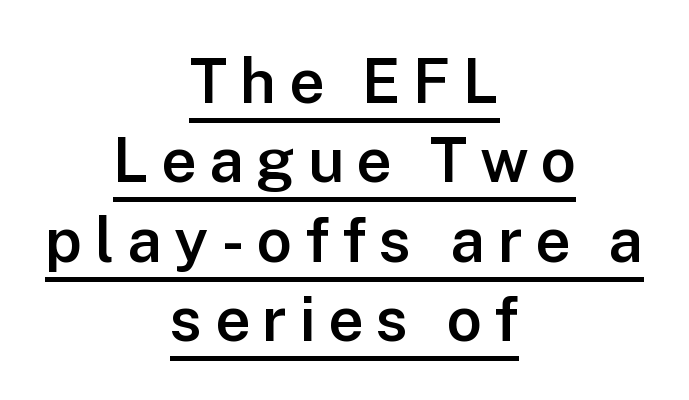
{"serif": "no", "italic": "no", "bold": "semi", "weight": "semibold", "width": "normal", "stroke_contrast": "low", "x_height": "medium", "monospaced": "no", "underline": "yes", "align": "center", "line_spacing": "normal", "line_spacing_ratio": 1.28, "letter_spacing": "wide", "letter_spacing_em": 0.2, "glyph_px": 62}
